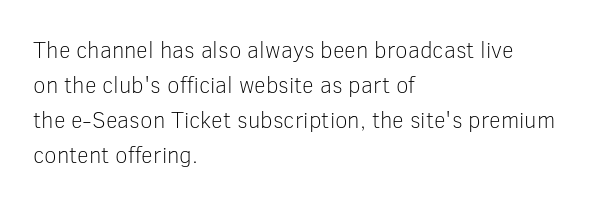
The image shows 23 px text type, upright; set left-aligned, normal line spacing (1.52x), normal letter spacing, not underlined.
